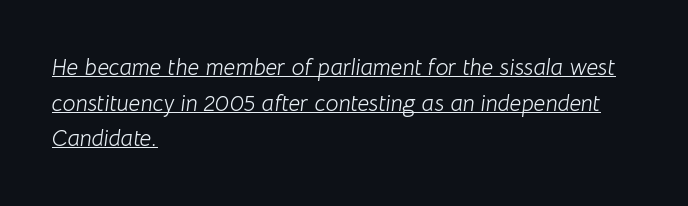
The image shows 23 px text type, italic (leaning right); set left-aligned, normal line spacing (1.55x), normal letter spacing, underlined.
